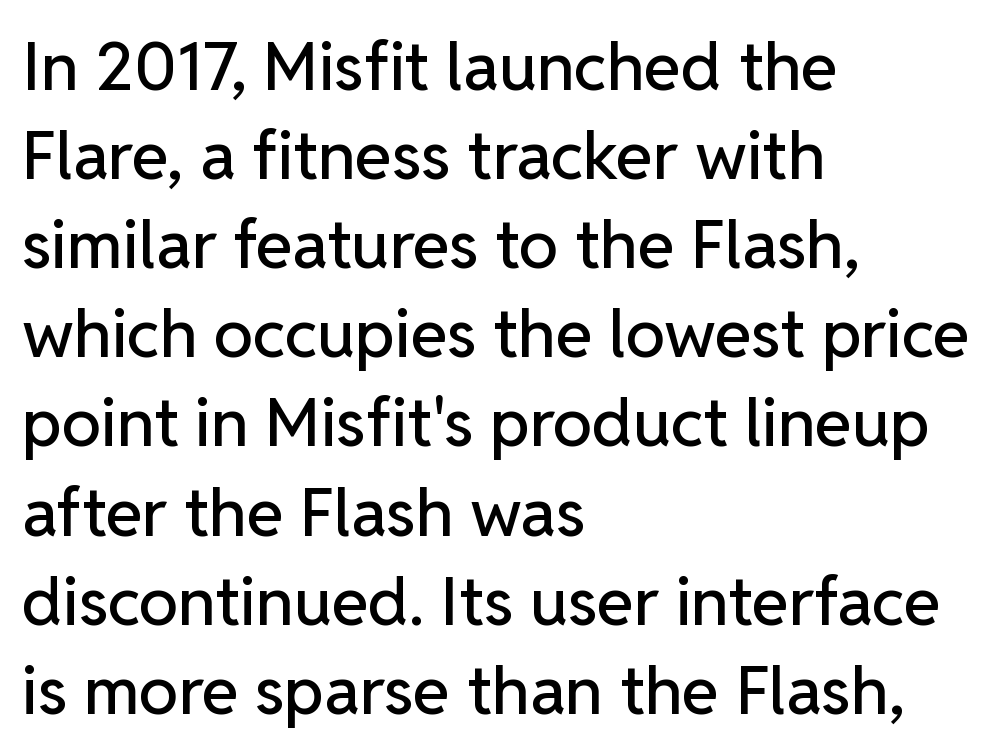
The image shows 67 px sans-serif type, upright; set left-aligned, normal line spacing (1.33x), normal letter spacing, not underlined; low stroke contrast and a medium x-height.
